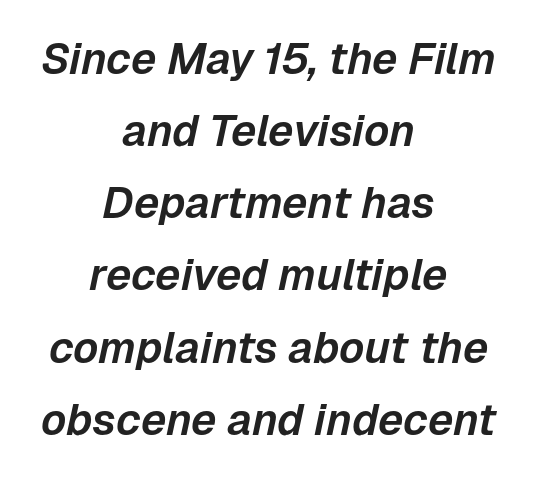
{"italic": "yes", "lean": "right", "slant_degrees": 12, "width": "normal", "stroke_contrast": "low", "x_height": "medium", "monospaced": "no", "underline": "no", "align": "center", "line_spacing": "normal", "line_spacing_ratio": 1.64, "letter_spacing": "normal", "letter_spacing_em": 0.0, "glyph_px": 44}
